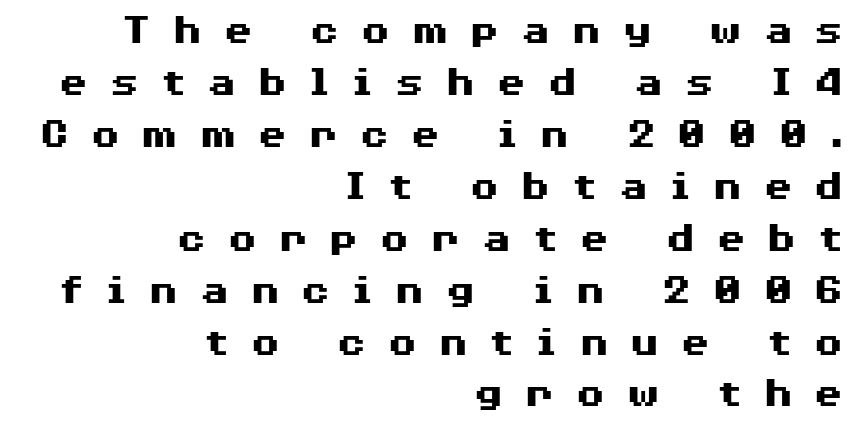
Q: Is the text bold? A: Yes.
Q: Is the text italic (slanted)? A: No, it is upright.
Q: Is the typeface a serif or a sans-serif typeface? A: Sans-serif.
Q: Is the text underlined? A: No.
Q: How is the paragraph aligned? A: Right-aligned.
Q: Is the spacing between letters normal or unusually wide? A: Unusually wide.
Q: Width (condensed, normal, or wide)? A: Wide.
Q: Stroke contrast? A: Medium.
Q: x-height? A: Medium.
Q: Monospaced? A: No.
